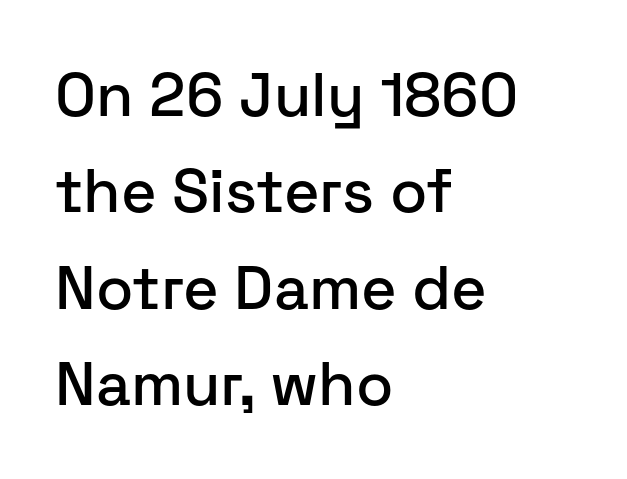
{"serif": "no", "italic": "no", "width": "normal", "stroke_contrast": "low", "x_height": "medium", "monospaced": "no", "underline": "no", "align": "left", "line_spacing": "normal", "line_spacing_ratio": 1.58, "letter_spacing": "normal", "letter_spacing_em": 0.0, "glyph_px": 61}
